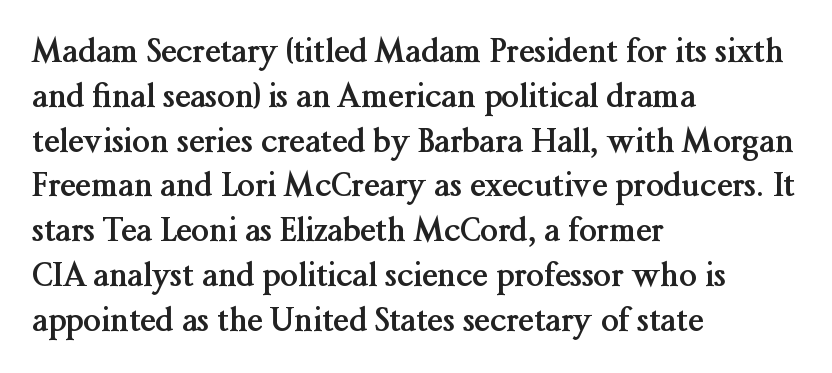
Q: Is the text bold? A: Yes.
Q: Is the text italic (slanted)? A: No, it is upright.
Q: Is the typeface a serif or a sans-serif typeface? A: Serif.
Q: Is the text underlined? A: No.
Q: How is the paragraph aligned? A: Left-aligned.
Q: Is the spacing between letters normal or unusually wide? A: Normal.
Q: Is the spacing between lines tight, normal or loose? A: Normal.
Q: Width (condensed, normal, or wide)? A: Normal.
Q: Stroke contrast? A: Medium.
Q: x-height? A: Medium.
Q: Monospaced? A: No.
